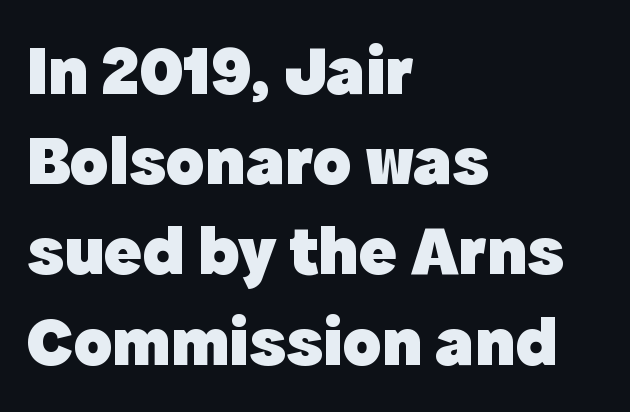
The image shows 71 px heavy sans-serif type, upright; set left-aligned, normal line spacing (1.27x), normal letter spacing, not underlined; a medium x-height.
